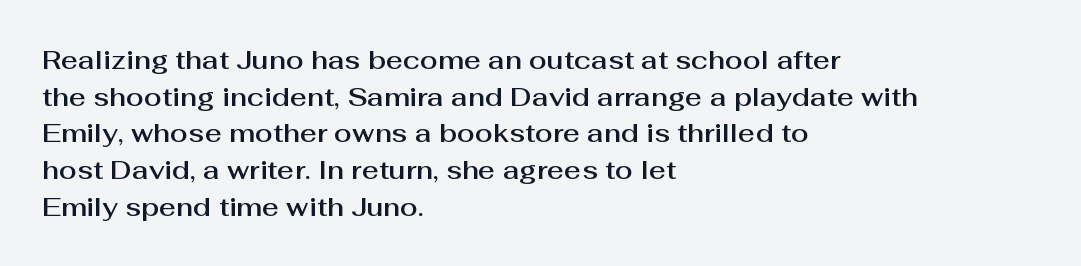
Here the glyphs are tracked normally, forming tight word shapes. Upright lettering throughout. Underline: absent. The lines are quadded left.
